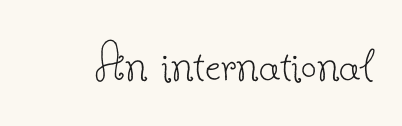
{"serif": "yes", "italic": "no", "bold": "no", "weight": "thin", "width": "normal", "stroke_contrast": "low", "x_height": "small", "monospaced": "no", "underline": "no", "letter_spacing": "normal", "letter_spacing_em": 0.0, "glyph_px": 56}
